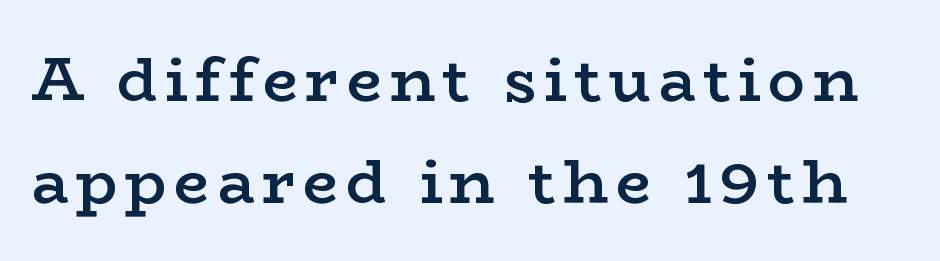
This sample uses an upright cut, with every glyph sitting square on the baseline. Character widths vary here, with narrow letters taking less room than wide ones. The characters display serif detailing at their extremities. Plain, unruled lines of type. Horizontal bands of white between lines are of average thickness. This is moderately heavy type, rendered in semibold.
